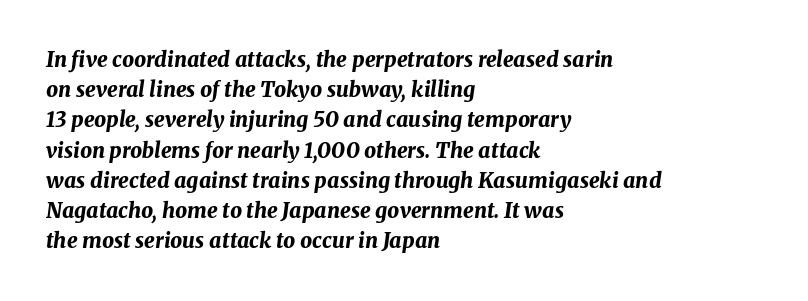
Q: Is the text bold? A: Yes.
Q: Is the text italic (slanted)? A: Yes, it leans right by about 8 degrees.
Q: Is the text underlined? A: No.
Q: How is the paragraph aligned? A: Left-aligned.
Q: Is the spacing between letters normal or unusually wide? A: Normal.
Q: Is the spacing between lines tight, normal or loose? A: Normal.
